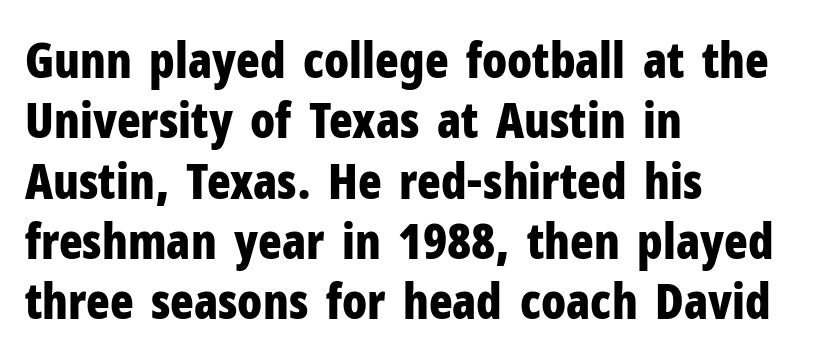
The image shows 49 px bold, condensed sans-serif type, upright; set left-aligned, line spacing 1.23x, normal letter spacing, not underlined; low stroke contrast and a medium x-height.
